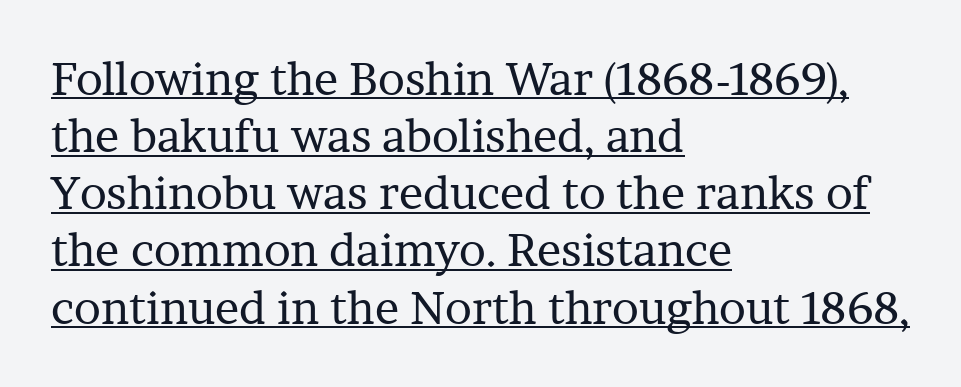
The image shows 45 px regular-weight serif type, upright; set left-aligned, normal line spacing (1.27x), normal letter spacing, underlined; low stroke contrast and a medium x-height.
